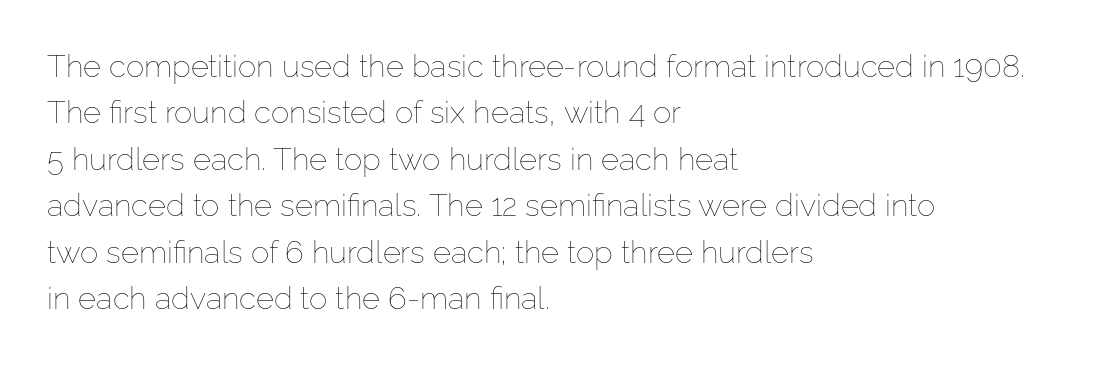
{"italic": "no", "bold": "no", "weight": "thin", "width": "normal", "stroke_contrast": "low", "x_height": "medium", "monospaced": "no", "underline": "no", "align": "left", "line_spacing": "normal", "line_spacing_ratio": 1.5, "letter_spacing": "normal", "letter_spacing_em": 0.0, "glyph_px": 31}
